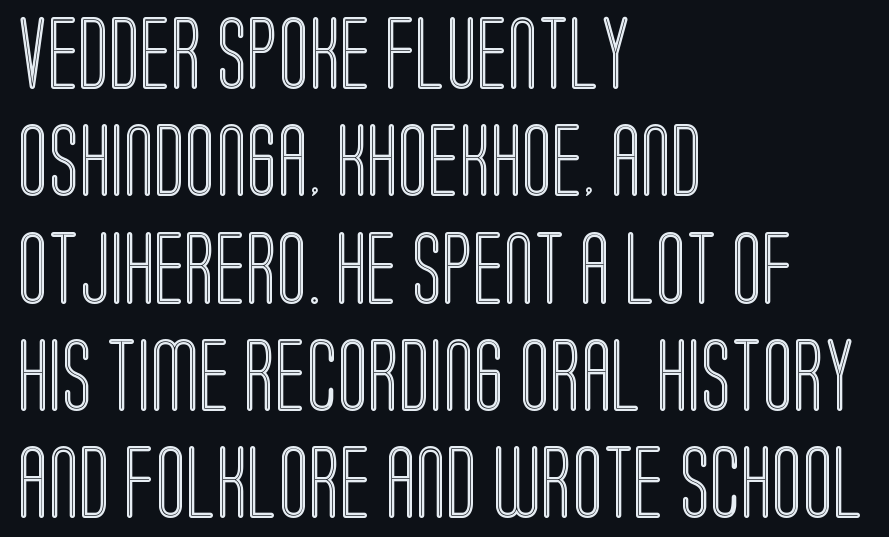
{"italic": "no", "width": "condensed", "x_height": "large", "monospaced": "no", "underline": "no", "align": "left", "line_spacing": "normal", "line_spacing_ratio": 1.49, "letter_spacing": "normal", "letter_spacing_em": 0.0, "glyph_px": 72}
